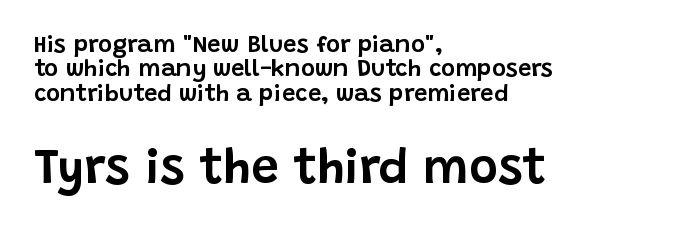
The image shows 49 px sans-serif type, upright; set left-aligned, tight line spacing (1.02x), normal letter spacing, not underlined; the second (bottom) block is 2.04x larger; low stroke contrast and a large x-height.
